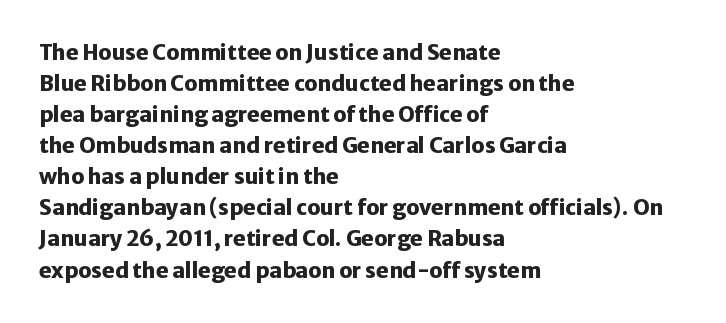
The image shows 21 px bold type, upright; set left-aligned, normal line spacing (1.48x), normal letter spacing, not underlined.
